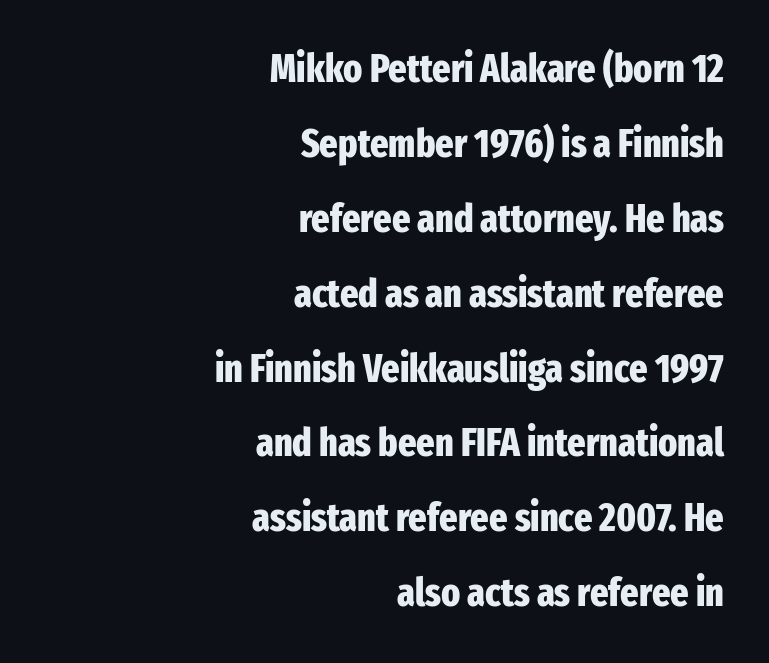
The image shows 39 px heavy, condensed sans-serif type, upright; set right-aligned, loose line spacing (1.92x), normal letter spacing, not underlined; low stroke contrast and a medium x-height.
